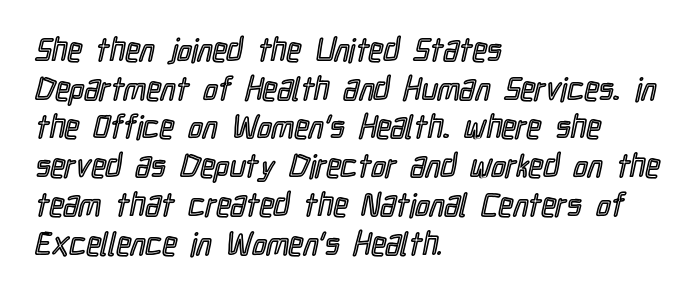
{"width": "condensed", "x_height": "medium", "monospaced": "no", "underline": "no", "align": "left", "line_spacing_ratio": 1.21, "letter_spacing": "normal", "letter_spacing_em": 0.0, "glyph_px": 32}
